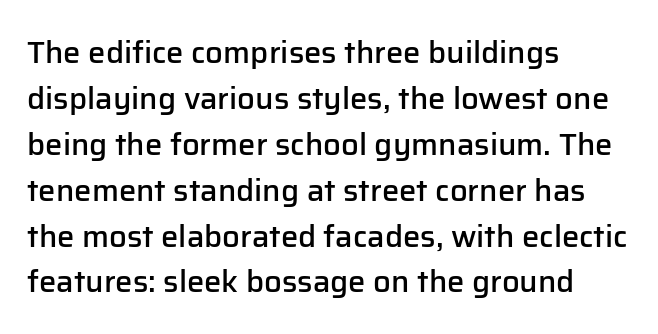
Varying glyph widths throughout — classic text-font behaviour. Rule under the text: the space is simply empty. The rows are spaced the way most documents space them. It's the straight-up-and-down kind of type. Slightly chunky letters — semibold, I'd say, not full bold.
